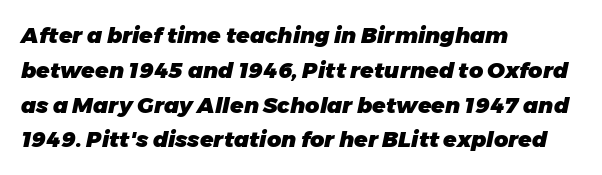
{"italic": "yes", "lean": "right", "slant_degrees": 11, "bold": "yes", "underline": "no", "align": "left", "line_spacing": "normal", "line_spacing_ratio": 1.58, "letter_spacing": "normal", "letter_spacing_em": 0.0, "glyph_px": 22}
